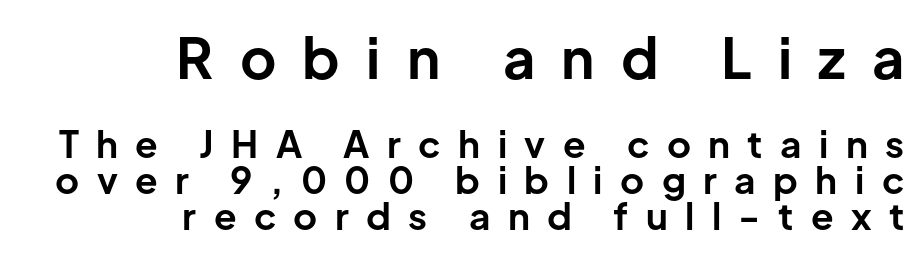
The image shows 56 px bold sans-serif type, upright; set right-aligned, tight line spacing (0.97x), unusually wide letter spacing (+0.47 em), not underlined; the first (top) block is 1.51x larger; low stroke contrast and a medium x-height.
